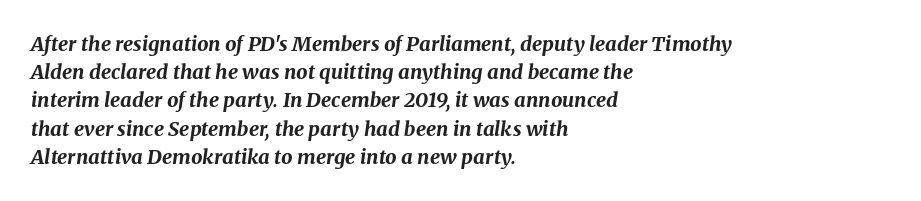
{"italic": "yes", "lean": "right", "slant_degrees": 8, "bold": "yes", "underline": "no", "align": "left", "line_spacing": "normal", "line_spacing_ratio": 1.41, "letter_spacing": "normal", "letter_spacing_em": 0.0, "glyph_px": 20}
